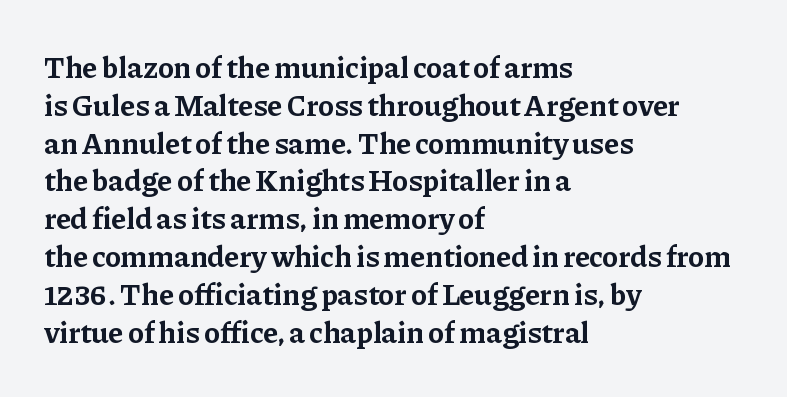
The image shows 30 px bold serif type, upright; set left-aligned, normal line spacing (1.26x), normal letter spacing, not underlined; low stroke contrast and a medium x-height.
